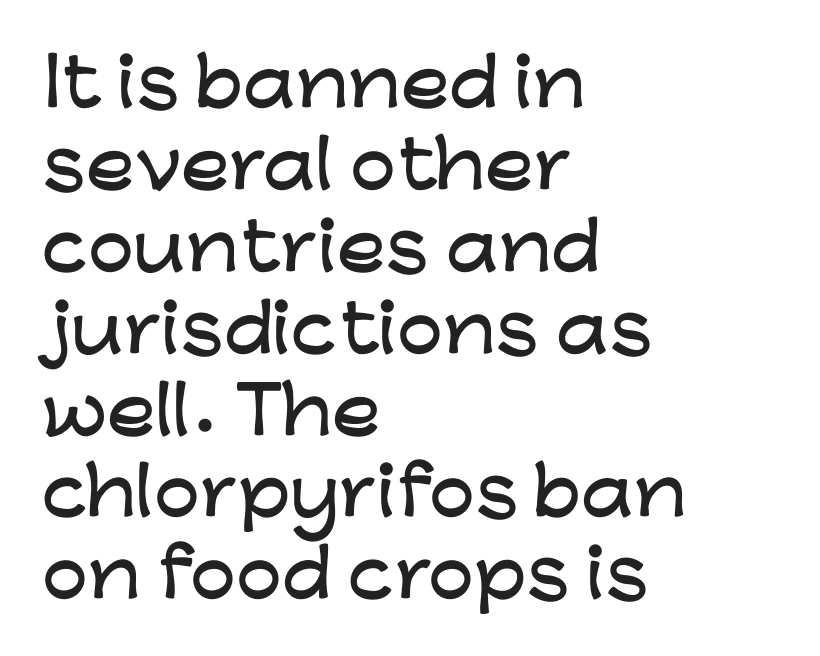
{"serif": "no", "italic": "no", "width": "wide", "stroke_contrast": "low", "x_height": "medium", "monospaced": "no", "underline": "no", "align": "left", "line_spacing": "normal", "line_spacing_ratio": 1.26, "letter_spacing": "normal", "letter_spacing_em": 0.0, "glyph_px": 65}
